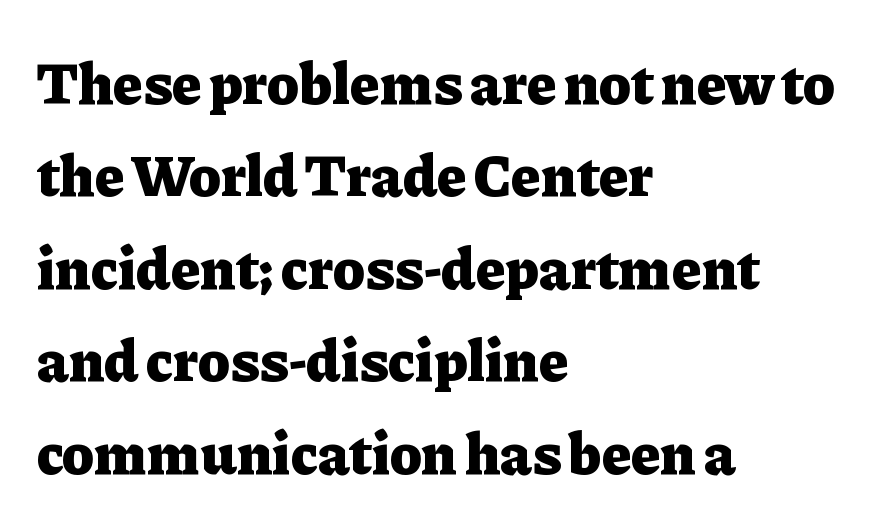
{"serif": "yes", "italic": "no", "bold": "yes", "weight": "heavy", "width": "normal", "stroke_contrast": "low", "x_height": "medium", "monospaced": "no", "underline": "no", "align": "left", "line_spacing": "normal", "line_spacing_ratio": 1.54, "letter_spacing": "normal", "letter_spacing_em": 0.0, "glyph_px": 60}
